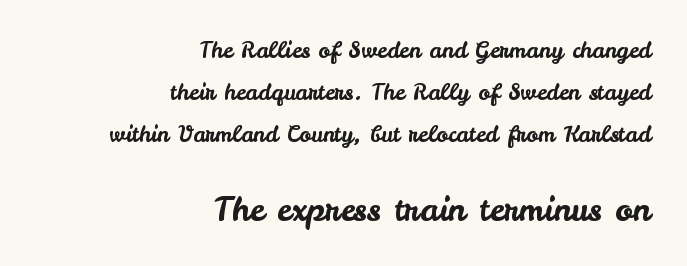
The image shows 33 px sans-serif type; set right-aligned, loose line spacing (1.92x), normal letter spacing, not underlined; the second (bottom) block is 1.5x larger; low stroke contrast and a small x-height.
